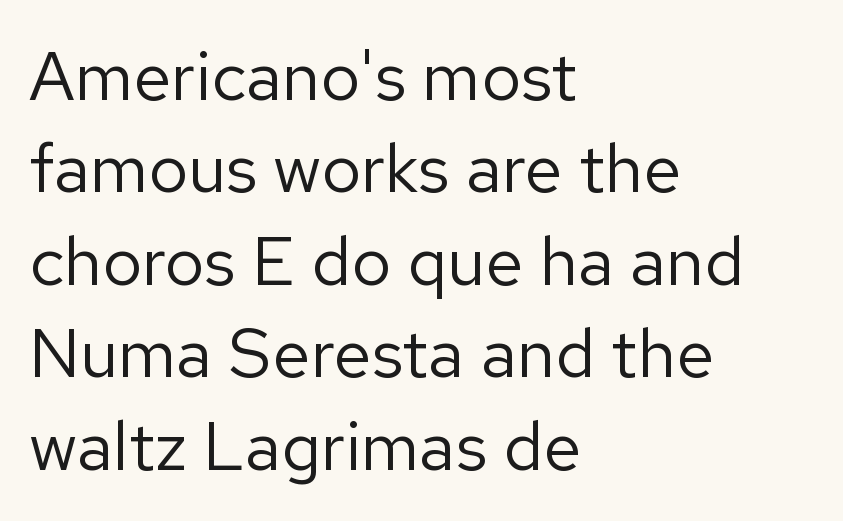
{"serif": "no", "italic": "no", "bold": "no", "weight": "regular", "width": "normal", "stroke_contrast": "low", "x_height": "medium", "monospaced": "no", "underline": "no", "align": "left", "line_spacing": "normal", "line_spacing_ratio": 1.34, "letter_spacing": "normal", "letter_spacing_em": 0.0, "glyph_px": 69}
